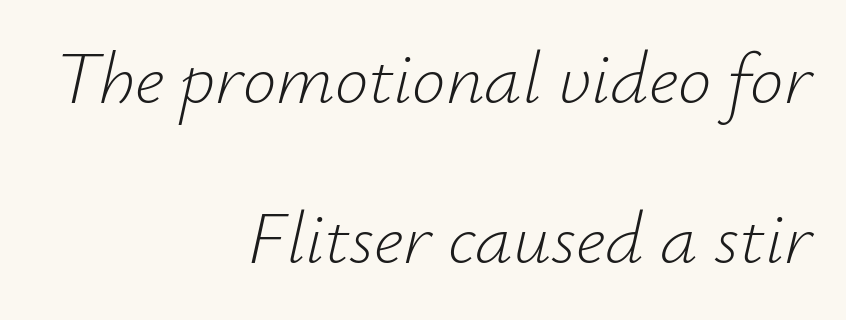
The letters look calm and open, with moderate or lighter stems. Does the lettering tilt? It does — this is italic. The tracking reads as untouched default to a designer's eye. Think of a printed novel: that variable character pitch is what you see here.
